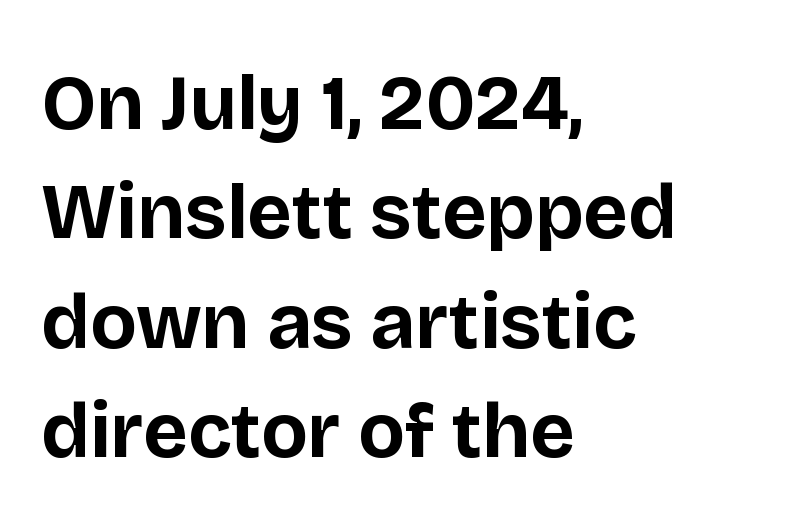
{"serif": "no", "italic": "no", "bold": "yes", "weight": "bold", "width": "normal", "stroke_contrast": "low", "x_height": "large", "monospaced": "no", "underline": "no", "align": "left", "line_spacing": "normal", "line_spacing_ratio": 1.42, "letter_spacing": "normal", "letter_spacing_em": 0.0, "glyph_px": 77}
